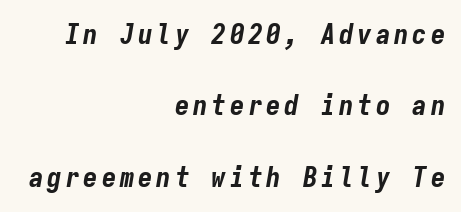
Where is the straight margin? On the right. Vertical spacing — loose. Spacing verdict: monospaced, one width for all characters. Slanted lettering throughout. Underlining? Definitely not there. How heavy is the stroke? Heavy — this is a bold.
